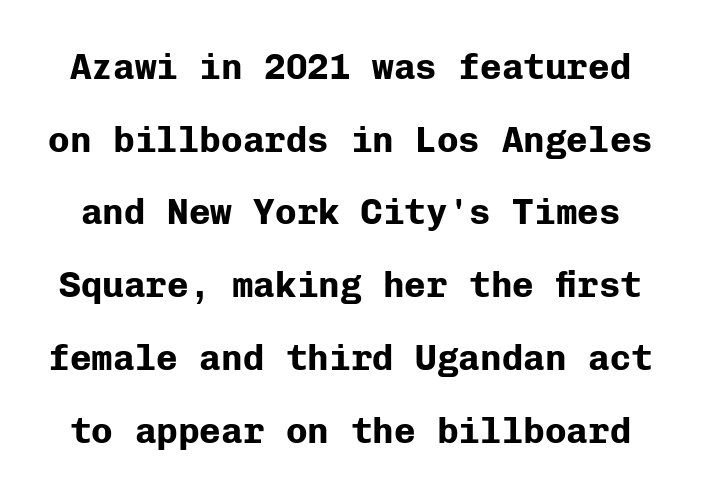
The image shows 36 px bold sans-serif type, upright, monospaced; set loose line spacing (2.02x), normal letter spacing, not underlined; low stroke contrast and a medium x-height.
